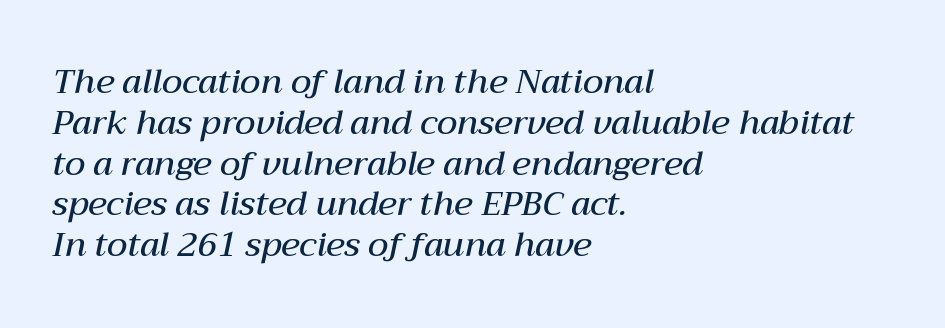
This rendering leaves character spacing at its baseline value. Yep, that's italic — everything's leaning. The rendering uses natural spacing where letterforms have individual widths. Reading down the block, your eye returns to a fixed left position each line. The glyphs have the mass of a demibold cut, below bold.
